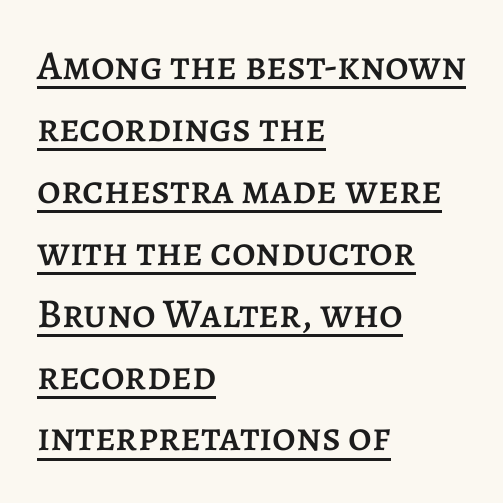
{"italic": "no", "width": "normal", "stroke_contrast": "low", "x_height": "large", "monospaced": "no", "underline": "yes", "align": "left", "line_spacing": "normal", "line_spacing_ratio": 1.51, "letter_spacing": "normal", "letter_spacing_em": 0.0, "glyph_px": 41}
